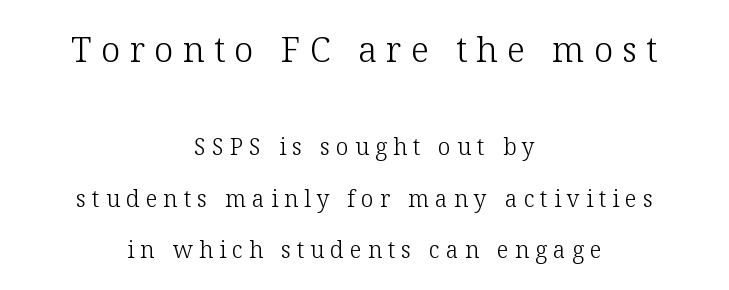
{"serif": "yes", "italic": "no", "bold": "no", "weight": "light", "width": "normal", "stroke_contrast": "low", "x_height": "medium", "monospaced": "no", "underline": "no", "align": "center", "line_spacing": "loose", "line_spacing_ratio": 2.24, "letter_spacing": "wide", "letter_spacing_em": 0.26, "larger_block": "first", "size_ratio": 1.52, "glyph_px": 35}
